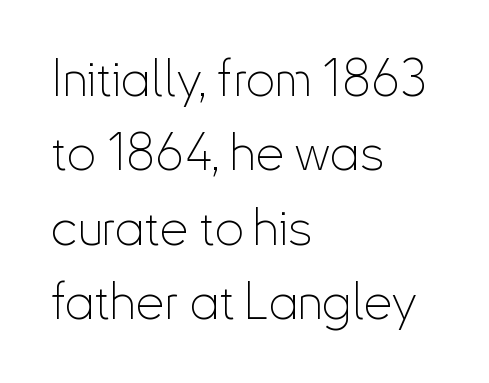
Q: Is the text bold? A: No.
Q: Is the text italic (slanted)? A: No, it is upright.
Q: Is the typeface a serif or a sans-serif typeface? A: Sans-serif.
Q: Is the text underlined? A: No.
Q: How is the paragraph aligned? A: Left-aligned.
Q: Is the spacing between letters normal or unusually wide? A: Normal.
Q: Is the spacing between lines tight, normal or loose? A: Normal.
Q: Width (condensed, normal, or wide)? A: Condensed.
Q: Stroke contrast? A: Low.
Q: x-height? A: Small.
Q: Monospaced? A: No.
